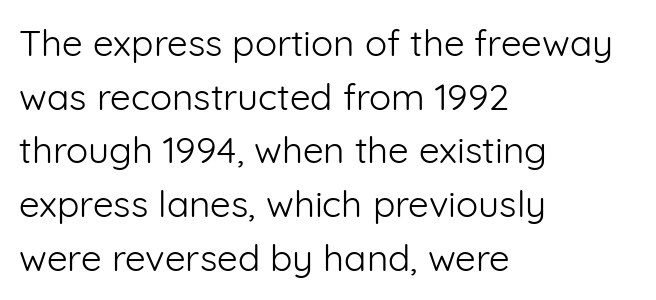
Q: Is the text bold? A: No.
Q: Is the text italic (slanted)? A: No, it is upright.
Q: Is the typeface a serif or a sans-serif typeface? A: Sans-serif.
Q: Is the text underlined? A: No.
Q: How is the paragraph aligned? A: Left-aligned.
Q: Is the spacing between letters normal or unusually wide? A: Normal.
Q: Is the spacing between lines tight, normal or loose? A: Normal.
Q: Width (condensed, normal, or wide)? A: Normal.
Q: Stroke contrast? A: Low.
Q: x-height? A: Medium.
Q: Monospaced? A: No.
